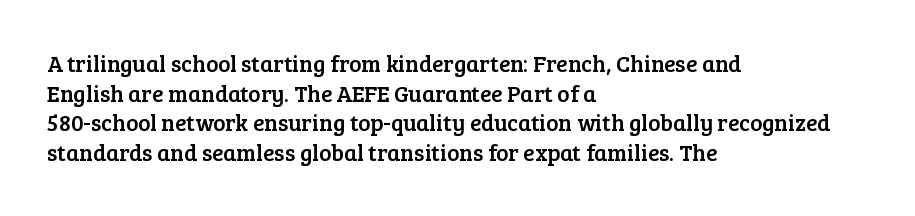
Q: Is the text italic (slanted)? A: No, it is upright.
Q: Is the text underlined? A: No.
Q: How is the paragraph aligned? A: Left-aligned.
Q: Is the spacing between letters normal or unusually wide? A: Normal.
Q: Is the spacing between lines tight, normal or loose? A: Normal.
